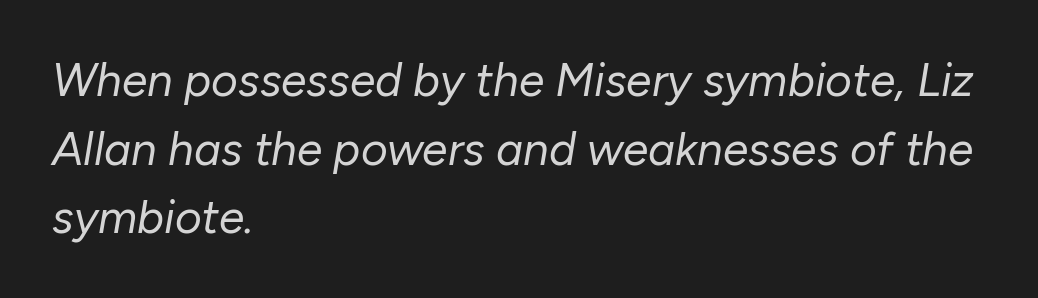
Q: Is the text bold? A: No.
Q: Is the text italic (slanted)? A: Yes, it leans right by about 10 degrees.
Q: Is the text underlined? A: No.
Q: How is the paragraph aligned? A: Left-aligned.
Q: Is the spacing between letters normal or unusually wide? A: Normal.
Q: Is the spacing between lines tight, normal or loose? A: Normal.
Q: Width (condensed, normal, or wide)? A: Normal.
Q: Stroke contrast? A: Low.
Q: x-height? A: Medium.
Q: Monospaced? A: No.
